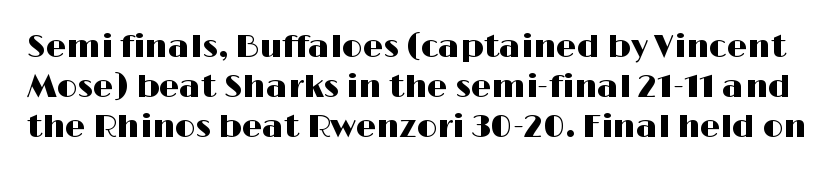
Serifs: no, the terminals of the letterforms are clean. Think of a printed novel: that variable character pitch is what you see here. Students, note that the glyphs here touch the page at normal intervals. Underline: absent. Italic: no, the glyphs are upright roman. This sample keeps an unexceptional amount of space between lines.
